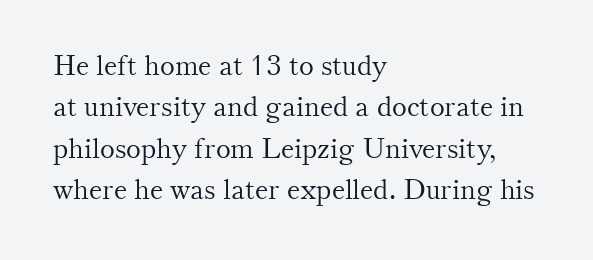
Nobody touched the tracking dial on this one. Honestly, there is no underline to notice here at all. This block has exactly the height ordinary leading produces. The letters stand upright; this is a roman face. Compared with a centered layout, this one pins lines to the left instead.
